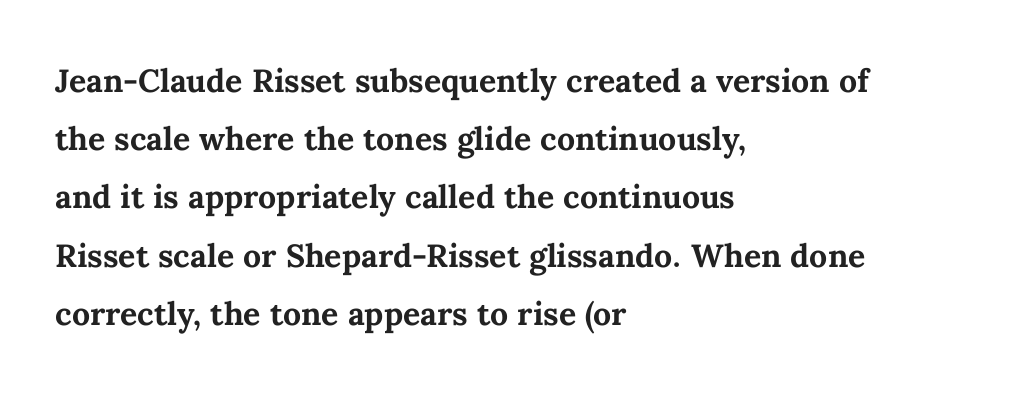
The image shows 32 px bold type, upright; set left-aligned, line spacing 1.82x, normal letter spacing, not underlined; medium stroke contrast and a medium x-height.
